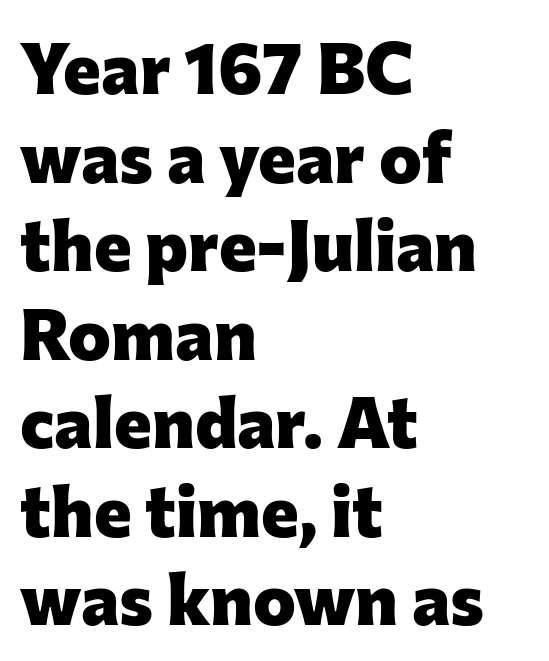
The image shows 72 px heavy sans-serif type, upright; set left-aligned, line spacing 1.23x, normal letter spacing, not underlined; low stroke contrast and a medium x-height.
